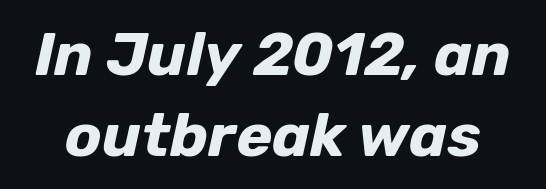
Q: Is the text bold? A: Yes.
Q: Is the text italic (slanted)? A: Yes, it leans right by about 12 degrees.
Q: Is the text underlined? A: No.
Q: Is the spacing between letters normal or unusually wide? A: Normal.
Q: Is the spacing between lines tight, normal or loose? A: Normal.
Q: Width (condensed, normal, or wide)? A: Normal.
Q: Stroke contrast? A: Low.
Q: x-height? A: Medium.
Q: Monospaced? A: No.
